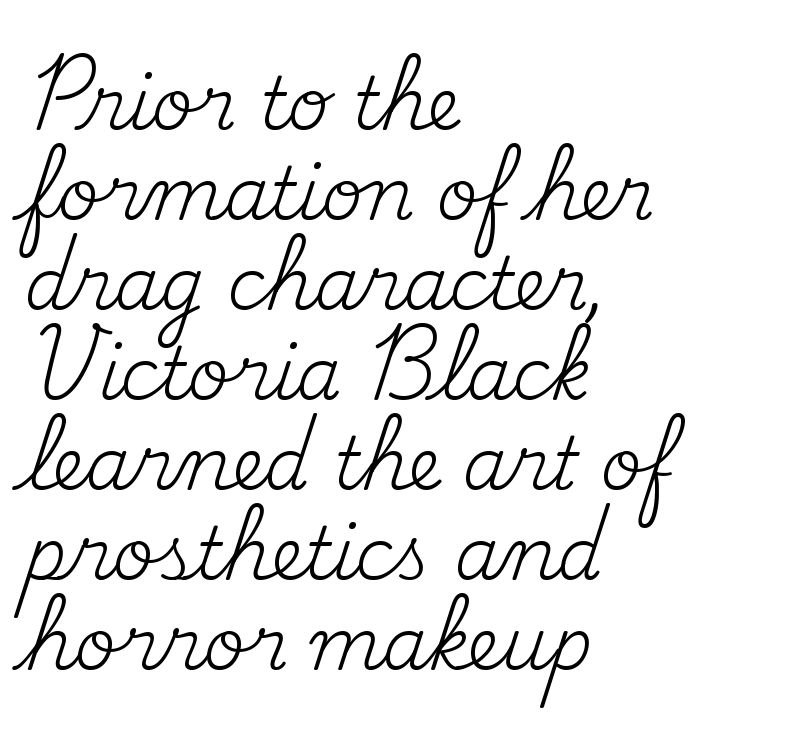
Which margin do the lines hug? The left one — the right edge is uneven. The designer went with a serif here, giving each stem small feet. The letterforms sit at book weight or below. In terms of leading, this rendering sits right in the middle.
